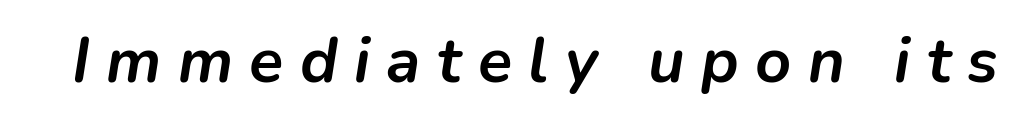
Q: Is the text bold? A: Yes.
Q: Is the text italic (slanted)? A: Yes, it leans right by about 9 degrees.
Q: Is the text underlined? A: No.
Q: Is the spacing between letters normal or unusually wide? A: Unusually wide.
Q: Width (condensed, normal, or wide)? A: Normal.
Q: Stroke contrast? A: Low.
Q: x-height? A: Medium.
Q: Monospaced? A: No.
